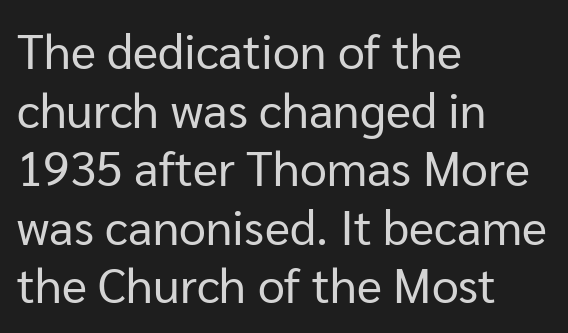
{"serif": "no", "italic": "no", "bold": "no", "weight": "regular", "width": "normal", "stroke_contrast": "low", "x_height": "medium", "monospaced": "no", "underline": "no", "align": "left", "line_spacing_ratio": 1.22, "letter_spacing": "normal", "letter_spacing_em": 0.0, "glyph_px": 48}
